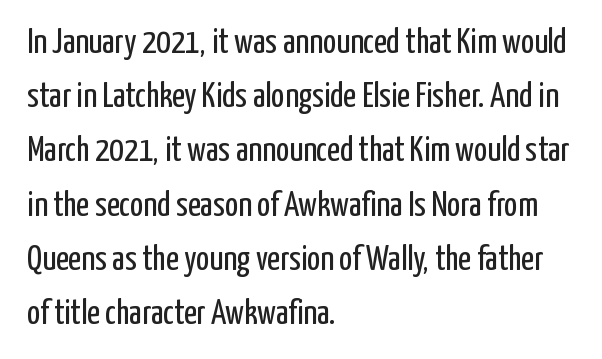
Each word holds together tightly as a unit, with standard inter-letter gaps. The lines sit at an ordinary, default distance from one another. The typography opts for an upright posture over an oblique one. Ink coverage per letter is moderate at most.
